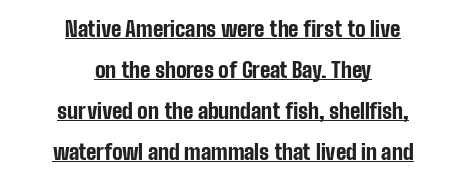
{"italic": "no", "bold": "yes", "underline": "yes", "align": "center", "line_spacing": "loose", "line_spacing_ratio": 1.96, "letter_spacing": "normal", "letter_spacing_em": 0.0, "glyph_px": 21}
